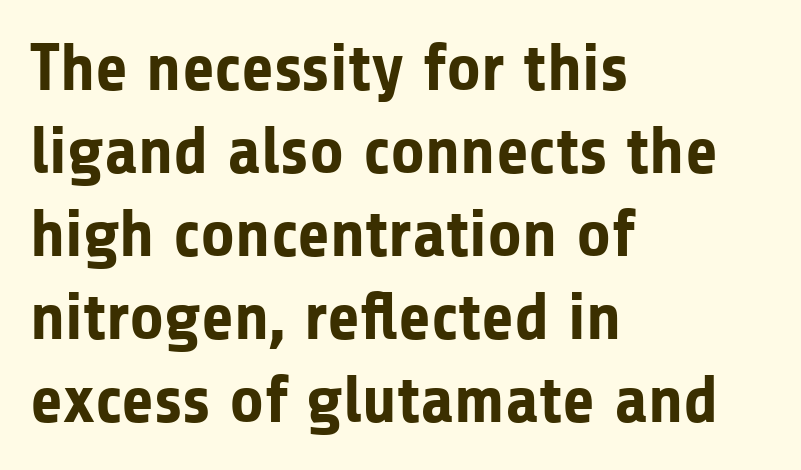
{"serif": "no", "italic": "no", "bold": "yes", "weight": "bold", "width": "normal", "stroke_contrast": "low", "x_height": "medium", "monospaced": "no", "underline": "no", "align": "left", "line_spacing_ratio": 1.24, "letter_spacing": "normal", "letter_spacing_em": 0.0, "glyph_px": 67}
